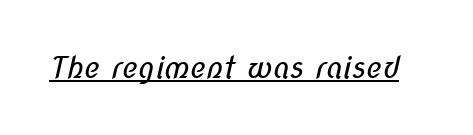
The image shows 30 px regular-weight, condensed sans-serif type; set normal letter spacing, underlined; low stroke contrast and a medium x-height.
